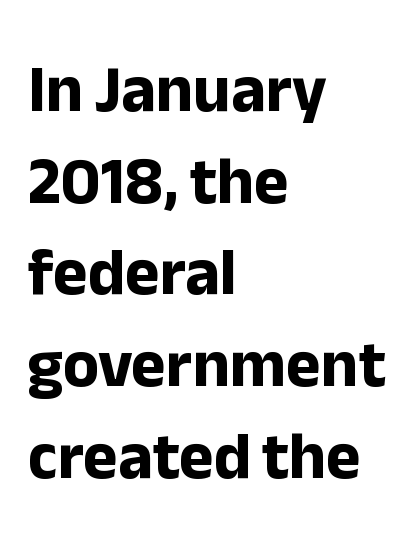
Here the designer chose a conventional face with non-uniform glyph widths. Do the letters lean? They stand straight. Lines of text with bare space underneath. The lines in this sample share a left origin and differ only in where they stop. Baseline-to-baseline distance is the conventional proportion of letter height. The strokes are fattened all the way to bold.
